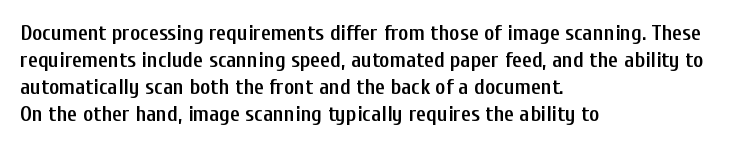
{"italic": "no", "bold": "semi", "underline": "no", "align": "left", "line_spacing_ratio": 1.22, "letter_spacing": "normal", "letter_spacing_em": 0.0, "glyph_px": 22}
